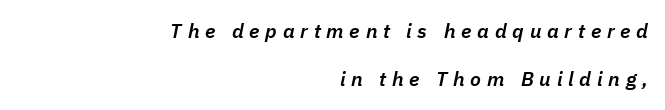
Q: Is the text bold? A: Semi-bold.
Q: Is the text italic (slanted)? A: Yes, it leans right by about 11 degrees.
Q: Is the text underlined? A: No.
Q: How is the paragraph aligned? A: Right-aligned.
Q: Is the spacing between letters normal or unusually wide? A: Unusually wide.
Q: Is the spacing between lines tight, normal or loose? A: Loose.
